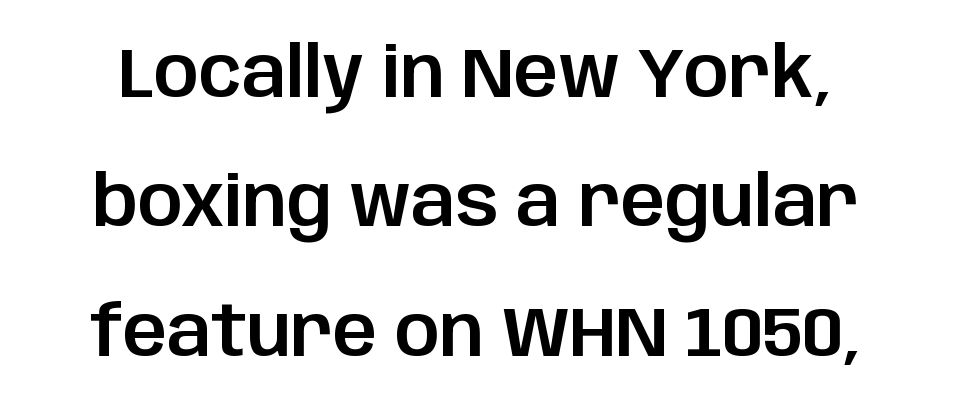
The image shows 70 px sans-serif type, upright; set line spacing 1.85x, normal letter spacing, not underlined; low stroke contrast and a large x-height.
